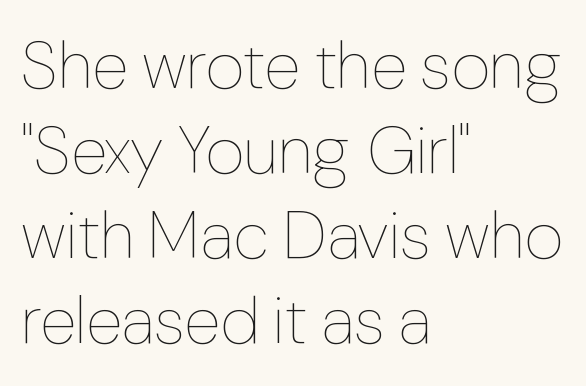
{"italic": "no", "bold": "no", "weight": "thin", "width": "normal", "stroke_contrast": "low", "x_height": "medium", "monospaced": "no", "underline": "no", "align": "left", "line_spacing": "normal", "line_spacing_ratio": 1.27, "letter_spacing": "normal", "letter_spacing_em": 0.0, "glyph_px": 67}
